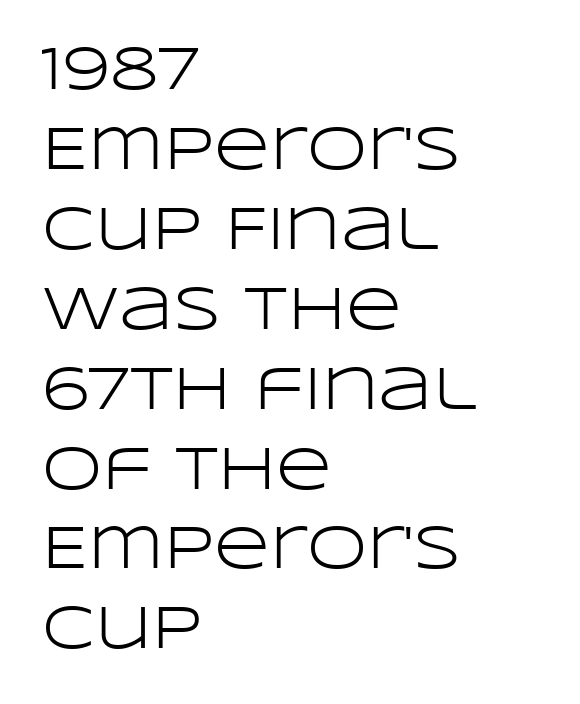
The image shows 61 px light, wide sans-serif type, upright; set left-aligned, normal line spacing (1.31x), normal letter spacing, not underlined; low stroke contrast and a large x-height.
